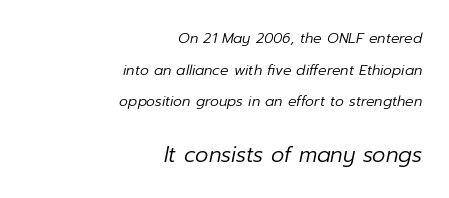
The image shows 21 px text type, italic (leaning right); set right-aligned, loose line spacing (2.26x), normal letter spacing, not underlined; the second (bottom) block is 1.5x larger.
